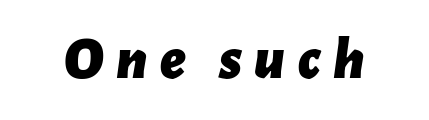
{"italic": "yes", "lean": "right", "slant_degrees": 7, "bold": "yes", "weight": "bold", "width": "normal", "stroke_contrast": "low", "x_height": "medium", "monospaced": "no", "underline": "no", "letter_spacing": "wide", "letter_spacing_em": 0.21, "glyph_px": 60}
